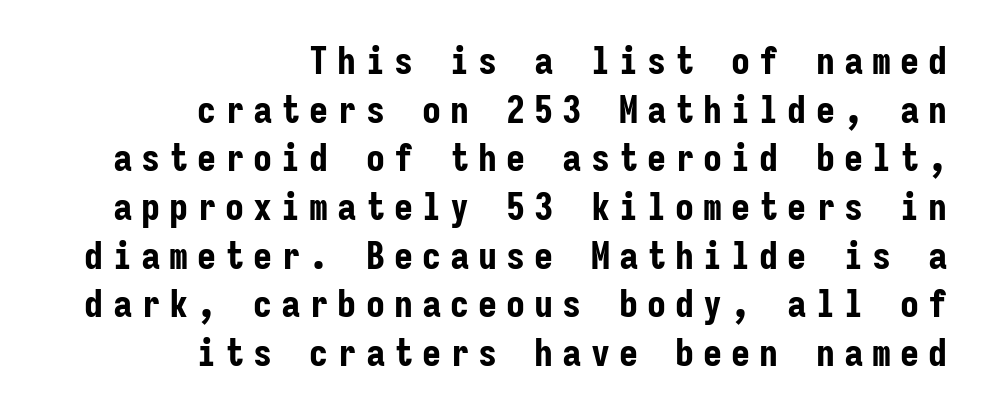
This is roman type, the default non-slanted kind. These lines sit exactly where default settings would place them. Where is the straight margin? On the right. The rendering uses a bold face; every stroke is thick and dark. Words appear elongated and porous because spacing is wide. Any mark beneath the type? The region is blank.
